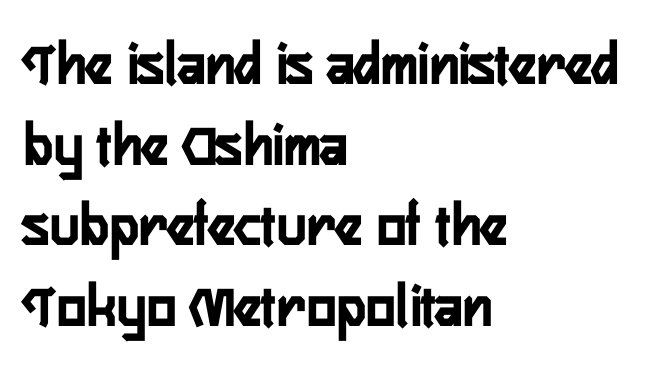
Q: Is the text italic (slanted)? A: No, it is upright.
Q: Is the typeface a serif or a sans-serif typeface? A: Sans-serif.
Q: Is the text underlined? A: No.
Q: How is the paragraph aligned? A: Left-aligned.
Q: Is the spacing between letters normal or unusually wide? A: Normal.
Q: Is the spacing between lines tight, normal or loose? A: Normal.
Q: Width (condensed, normal, or wide)? A: Condensed.
Q: Stroke contrast? A: Low.
Q: x-height? A: Medium.
Q: Monospaced? A: No.
